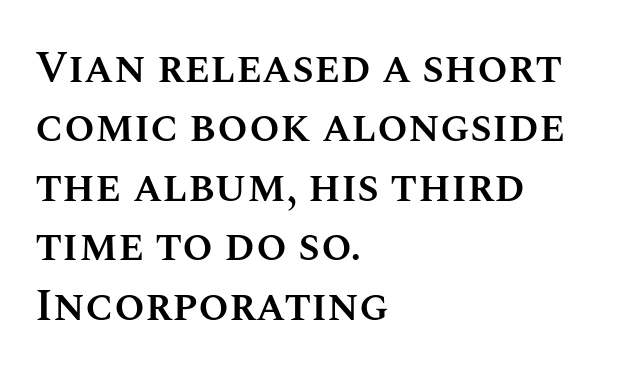
The image shows 44 px semibold type, upright; set left-aligned, normal line spacing (1.35x), normal letter spacing, not underlined; medium stroke contrast and a large x-height.
